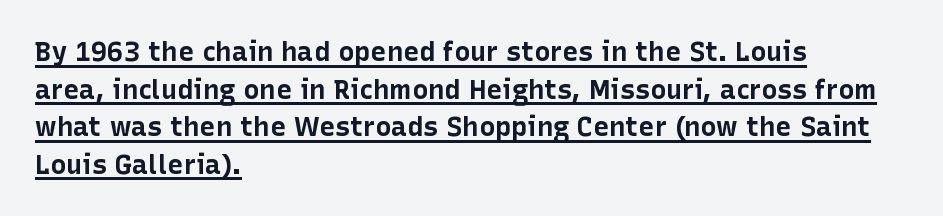
{"italic": "no", "bold": "yes", "underline": "yes", "align": "left", "line_spacing": "normal", "line_spacing_ratio": 1.39, "letter_spacing": "normal", "letter_spacing_em": 0.0, "glyph_px": 27}
